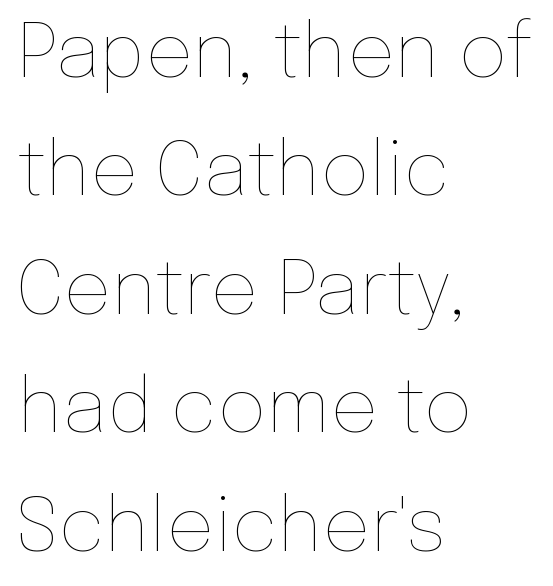
Q: Is the text bold? A: No.
Q: Is the text italic (slanted)? A: No, it is upright.
Q: Is the text underlined? A: No.
Q: How is the paragraph aligned? A: Left-aligned.
Q: Is the spacing between letters normal or unusually wide? A: Normal.
Q: Is the spacing between lines tight, normal or loose? A: Normal.
Q: Width (condensed, normal, or wide)? A: Normal.
Q: Stroke contrast? A: Low.
Q: x-height? A: Medium.
Q: Monospaced? A: No.
